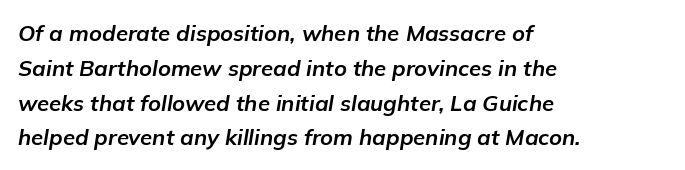
{"italic": "yes", "lean": "right", "slant_degrees": 9, "bold": "yes", "underline": "no", "align": "left", "line_spacing": "normal", "line_spacing_ratio": 1.58, "letter_spacing": "normal", "letter_spacing_em": 0.0, "glyph_px": 22}
